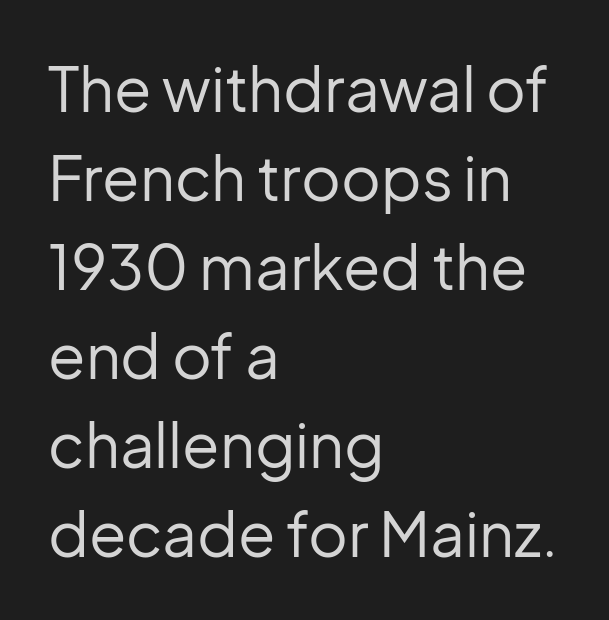
{"serif": "no", "italic": "no", "bold": "no", "weight": "regular", "width": "normal", "stroke_contrast": "low", "x_height": "medium", "monospaced": "no", "underline": "no", "align": "left", "line_spacing": "normal", "line_spacing_ratio": 1.46, "letter_spacing": "normal", "letter_spacing_em": 0.0, "glyph_px": 61}
